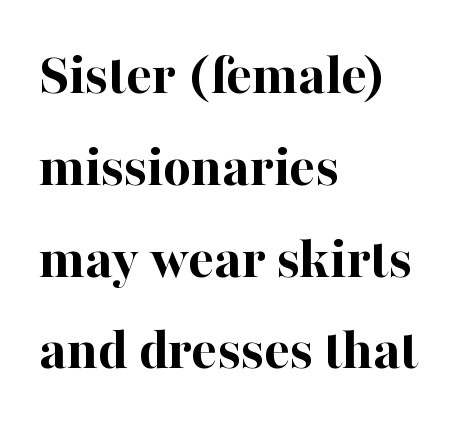
Q: Is the text bold? A: Yes.
Q: Is the text italic (slanted)? A: No, it is upright.
Q: Is the typeface a serif or a sans-serif typeface? A: Serif.
Q: Is the text underlined? A: No.
Q: How is the paragraph aligned? A: Left-aligned.
Q: Is the spacing between letters normal or unusually wide? A: Normal.
Q: Is the spacing between lines tight, normal or loose? A: Normal.
Q: Width (condensed, normal, or wide)? A: Normal.
Q: Stroke contrast? A: High.
Q: x-height? A: Medium.
Q: Monospaced? A: No.
